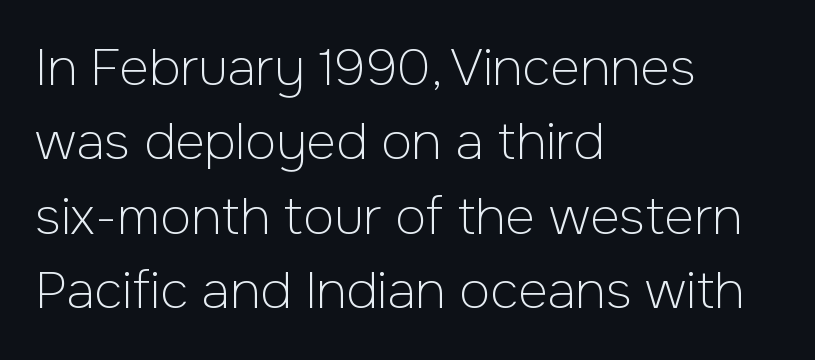
The rendering keeps characters at their native spacing. Vertically, the passage feels balanced, rows spaced as you'd expect. Observe the absence of serifs on each vertical stroke in this sample. Honestly, there is no underline to notice here at all. The setting favours the left margin, as ordinary paragraphs usually do. This is not heavy type; no bold has been used.
